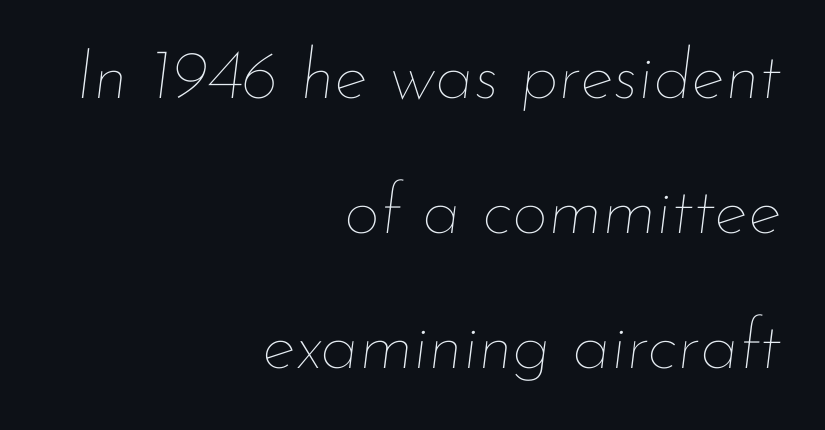
{"italic": "yes", "lean": "right", "slant_degrees": 7, "bold": "no", "weight": "thin", "width": "normal", "stroke_contrast": "low", "x_height": "small", "monospaced": "no", "underline": "no", "align": "right", "line_spacing": "loose", "line_spacing_ratio": 1.9, "letter_spacing": "normal", "letter_spacing_em": 0.0, "glyph_px": 71}
